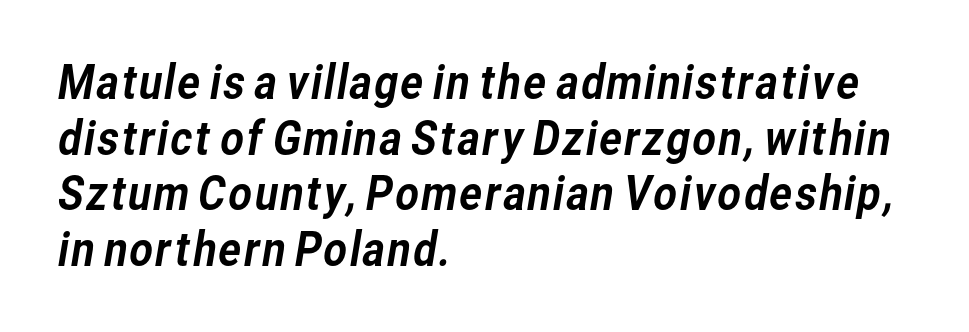
You can tell from the bare stems that sans-serif type was used. Character widths vary here, with narrow letters taking less room than wide ones. The ragged edge is on the right, which tells us the setting is flush left. The horizontal fit of the characters is conventional and even.
